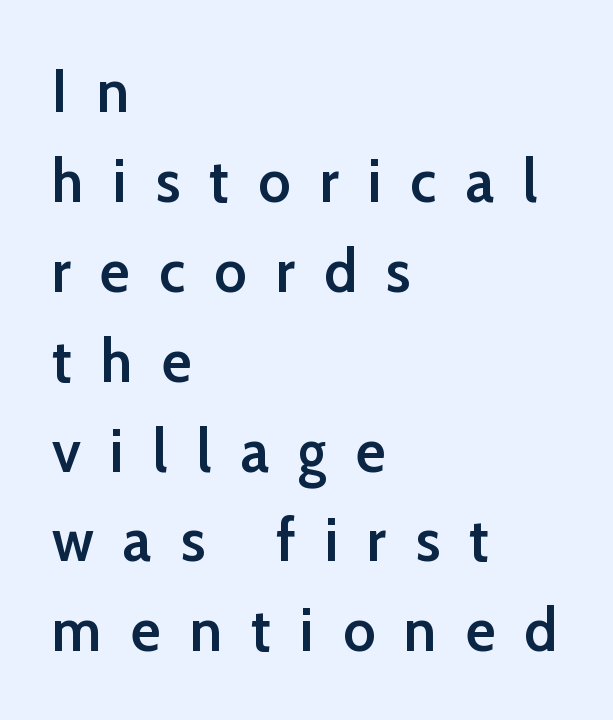
Spacing verdict: proportional, widths tailored to each character. Summary of weight: moderately heavy, a semibold. Caption: expanded tracking, letters set apart. Ascenders rise straight up at ninety degrees.
